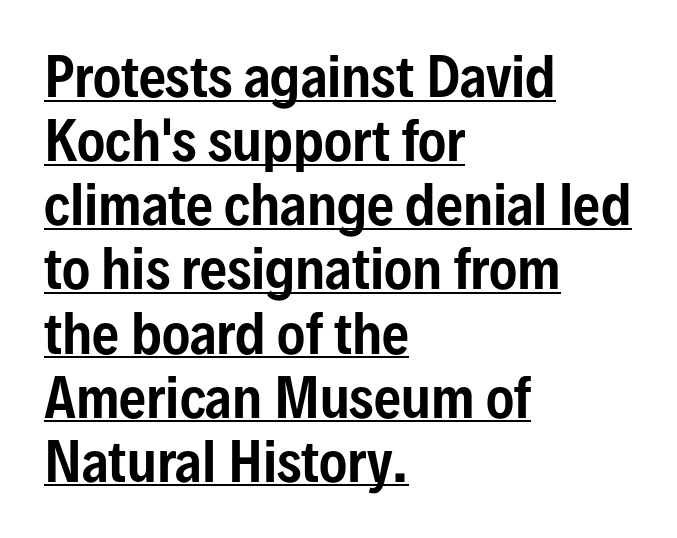
{"serif": "no", "italic": "no", "width": "condensed", "stroke_contrast": "low", "x_height": "medium", "monospaced": "no", "underline": "yes", "align": "left", "line_spacing_ratio": 1.21, "letter_spacing": "normal", "letter_spacing_em": 0.0, "glyph_px": 53}
